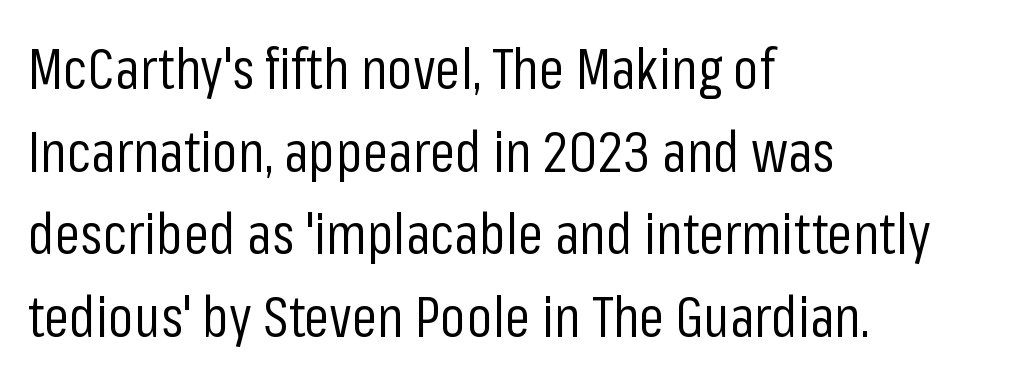
The image shows 57 px regular-weight, condensed sans-serif type, upright; set left-aligned, normal line spacing (1.45x), normal letter spacing, not underlined; low stroke contrast and a medium x-height.
